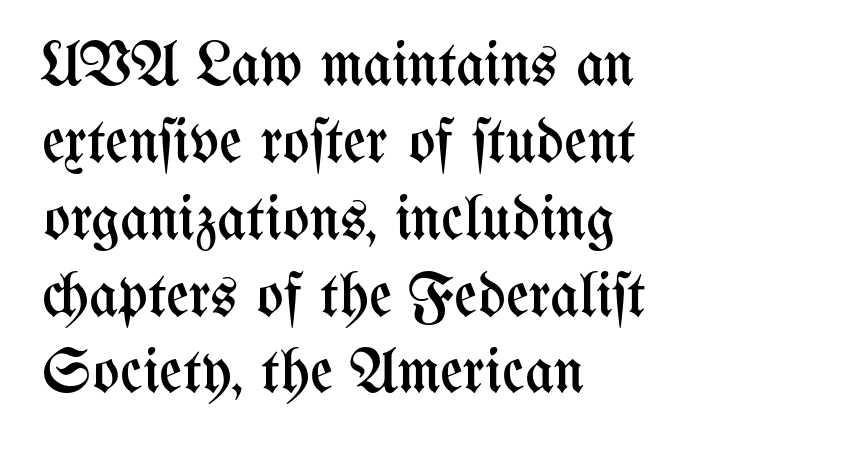
The letters look calm and open, with moderate or lighter stems. The face used here is rendered with its standard letterfit. Here the designer chose a conventional face with non-uniform glyph widths. The lettering holds an erect, upright posture throughout. The glyphs are unaccompanied by any horizontal stroke below them.
